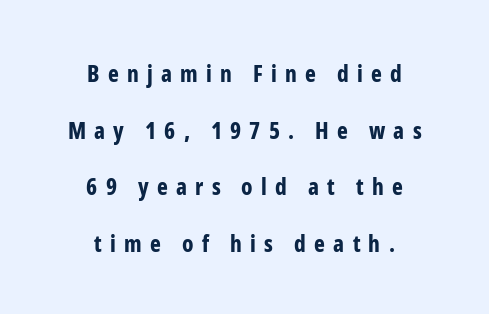
The image shows 23 px bold type, upright; set centered, loose line spacing (2.46x), unusually wide letter spacing (+0.36 em), not underlined.
